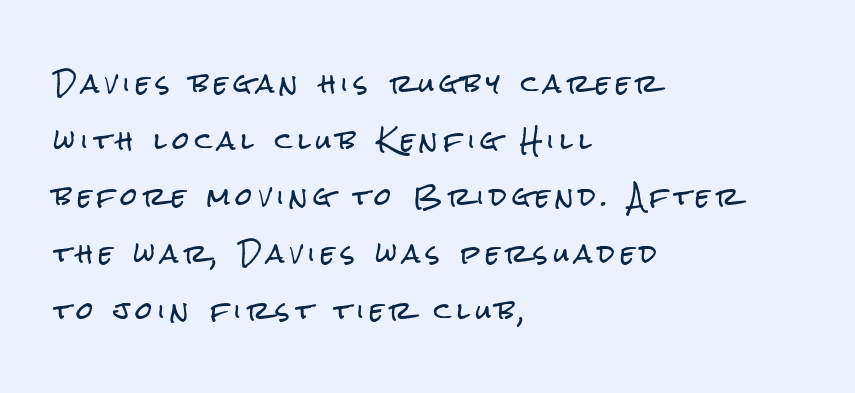
{"italic": "no", "underline": "no", "align": "left", "line_spacing": "loose", "line_spacing_ratio": 2.36, "letter_spacing": "wide", "letter_spacing_em": 0.24, "glyph_px": 24}
